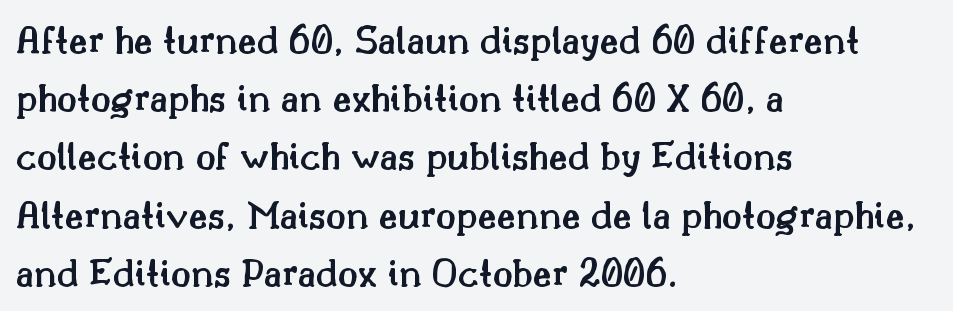
Q: Is the text bold? A: Semi-bold.
Q: Is the text italic (slanted)? A: No, it is upright.
Q: Is the typeface a serif or a sans-serif typeface? A: Serif.
Q: Is the text underlined? A: No.
Q: How is the paragraph aligned? A: Left-aligned.
Q: Is the spacing between letters normal or unusually wide? A: Normal.
Q: Is the spacing between lines tight, normal or loose? A: Normal.
Q: Width (condensed, normal, or wide)? A: Normal.
Q: Stroke contrast? A: Medium.
Q: x-height? A: Small.
Q: Monospaced? A: No.
